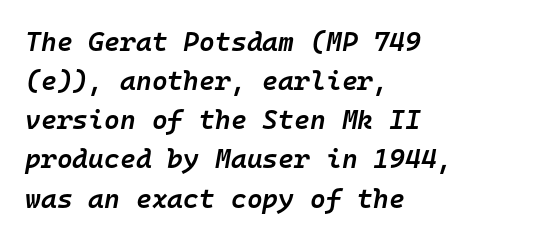
{"italic": "yes", "lean": "right", "slant_degrees": 10, "bold": "semi", "underline": "no", "align": "left", "line_spacing": "normal", "line_spacing_ratio": 1.45, "letter_spacing": "normal", "letter_spacing_em": 0.0, "glyph_px": 27}
